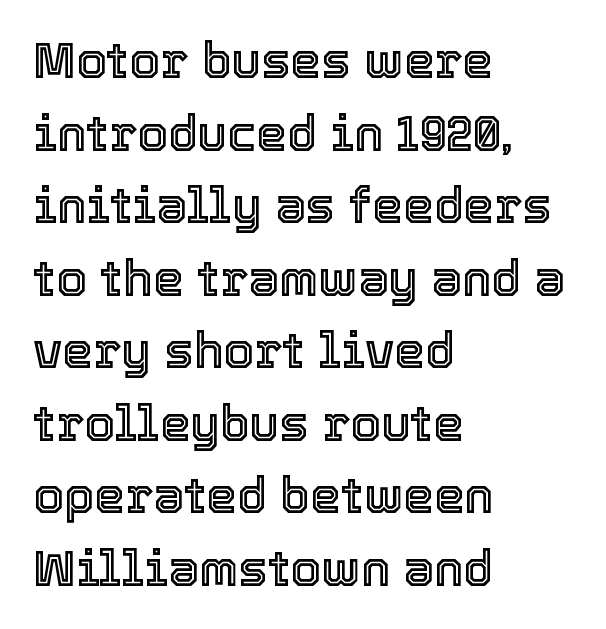
Q: Is the text italic (slanted)? A: No, it is upright.
Q: Is the text underlined? A: No.
Q: How is the paragraph aligned? A: Left-aligned.
Q: Is the spacing between letters normal or unusually wide? A: Normal.
Q: Is the spacing between lines tight, normal or loose? A: Normal.
Q: Width (condensed, normal, or wide)? A: Normal.
Q: x-height? A: Medium.
Q: Monospaced? A: No.
